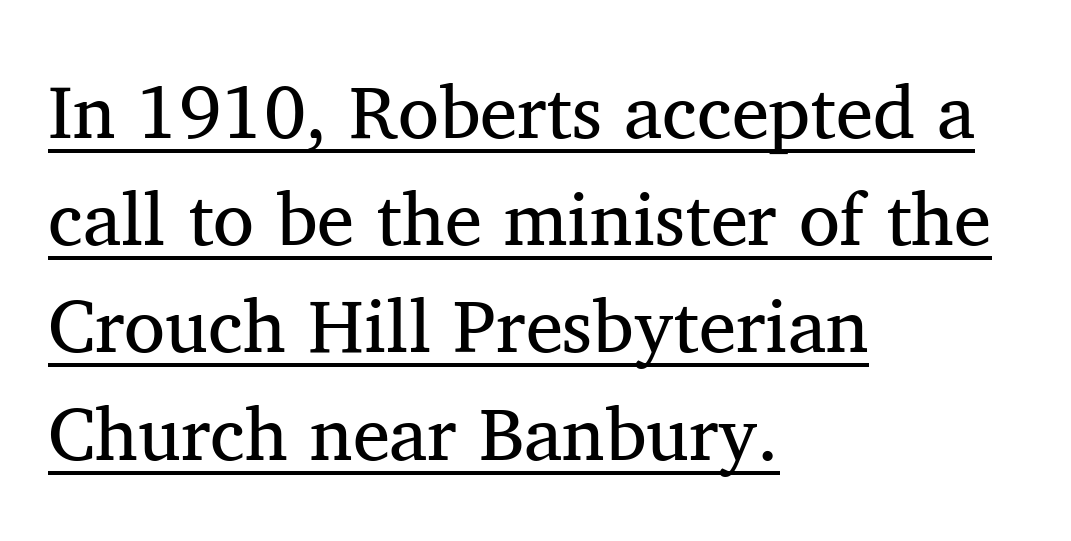
Honestly, the row spacing looks completely unremarkable. Compared with a centered layout, this one pins lines to the left instead. Notice how a bar underscores the lettering throughout. To sum up the face: it has serifs. These lines were composed using upright roman letters. Do the characters align in a grid? No, the font is proportional.
